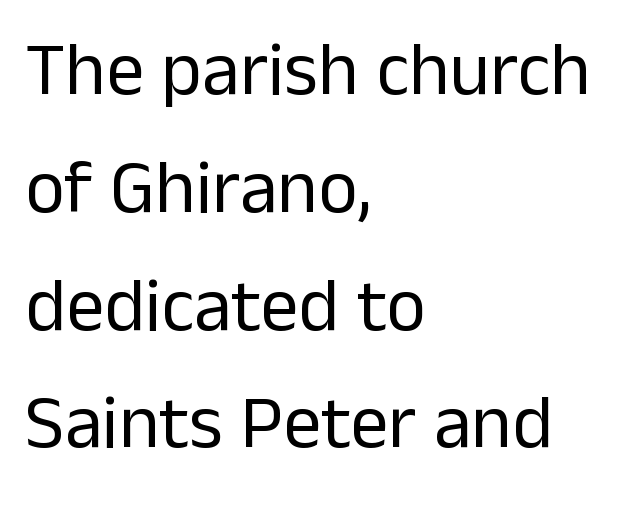
The font's upright variant was chosen for this text. Rule under the text: the space is simply empty. The lines sit at an ordinary, default distance from one another. Spacing verdict: proportional, widths tailored to each character.
